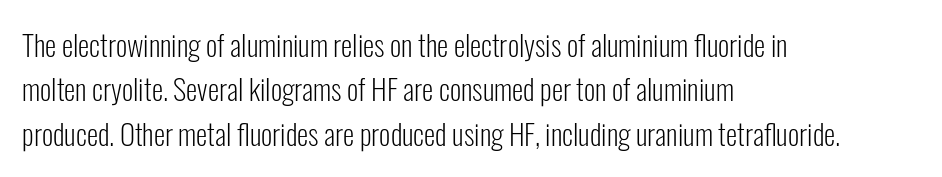
{"serif": "no", "italic": "no", "bold": "no", "weight": "light", "width": "condensed", "stroke_contrast": "low", "x_height": "medium", "monospaced": "no", "underline": "no", "align": "left", "line_spacing": "normal", "line_spacing_ratio": 1.53, "letter_spacing": "normal", "letter_spacing_em": 0.0, "glyph_px": 29}
